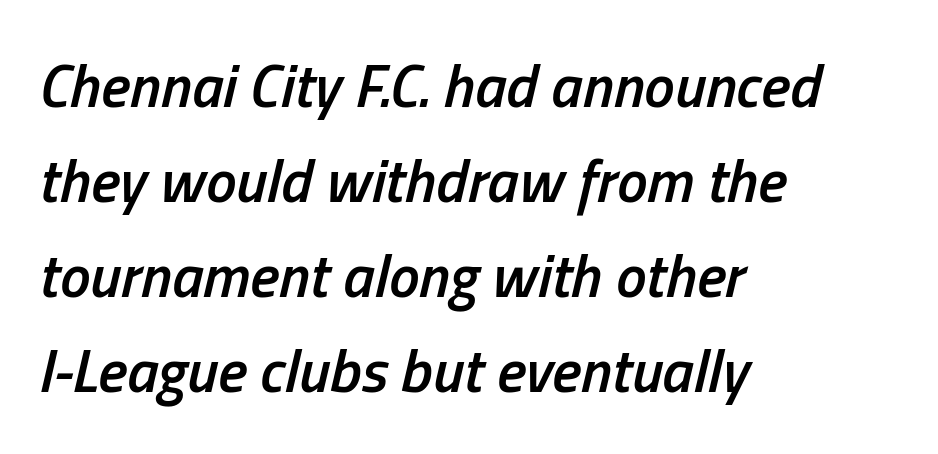
{"italic": "yes", "lean": "right", "slant_degrees": 13, "bold": "semi", "weight": "semibold", "width": "condensed", "stroke_contrast": "low", "x_height": "medium", "monospaced": "no", "underline": "no", "align": "left", "line_spacing": "normal", "line_spacing_ratio": 1.56, "letter_spacing": "normal", "letter_spacing_em": 0.0, "glyph_px": 61}
